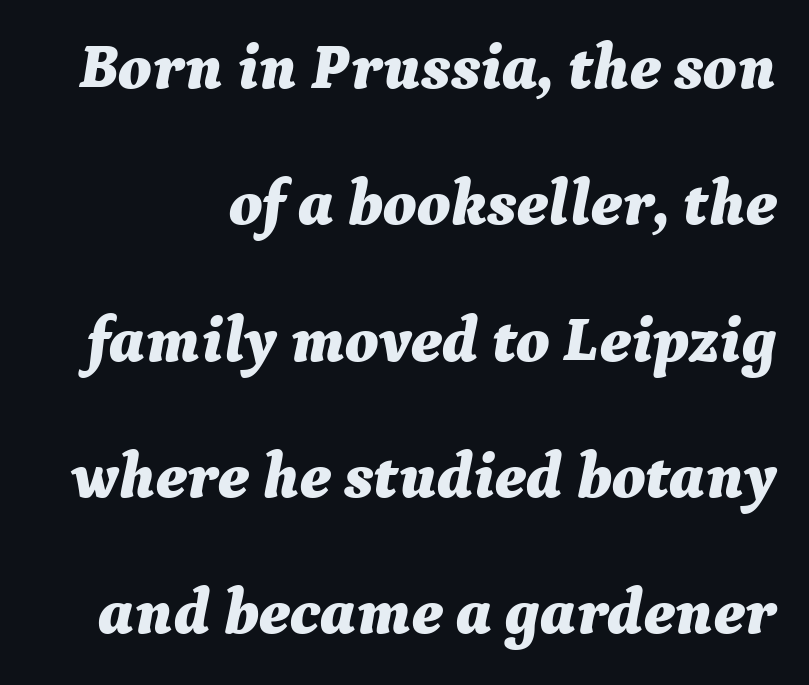
Compared with typical paragraphs, the rows here are farther apart. Does the weight exceed regular? Yes, all the way to bold. Lines of text with bare space underneath. Would a proofreader flag this as italicized? Yes.
